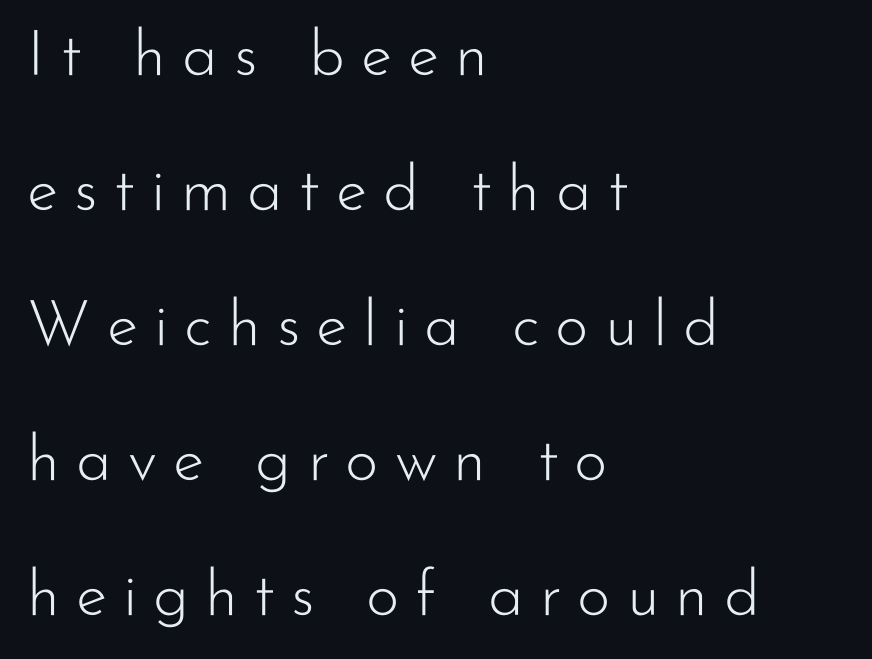
{"serif": "no", "italic": "no", "bold": "no", "weight": "light", "width": "normal", "stroke_contrast": "low", "x_height": "small", "monospaced": "no", "underline": "no", "align": "left", "line_spacing": "loose", "line_spacing_ratio": 2.11, "letter_spacing": "wide", "letter_spacing_em": 0.25, "glyph_px": 64}
